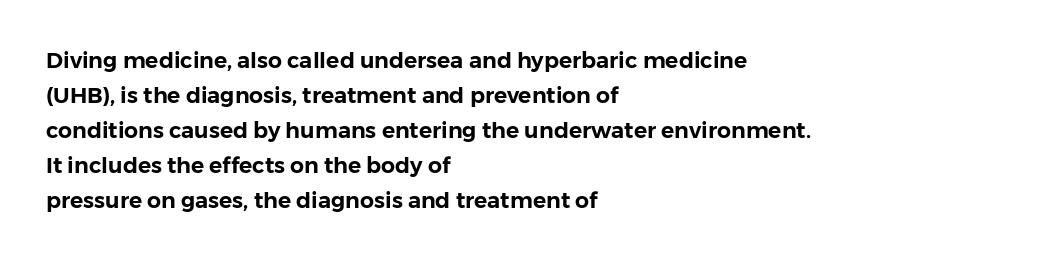
Q: Is the text italic (slanted)? A: No, it is upright.
Q: Is the text underlined? A: No.
Q: How is the paragraph aligned? A: Left-aligned.
Q: Is the spacing between letters normal or unusually wide? A: Normal.
Q: Is the spacing between lines tight, normal or loose? A: Normal.
